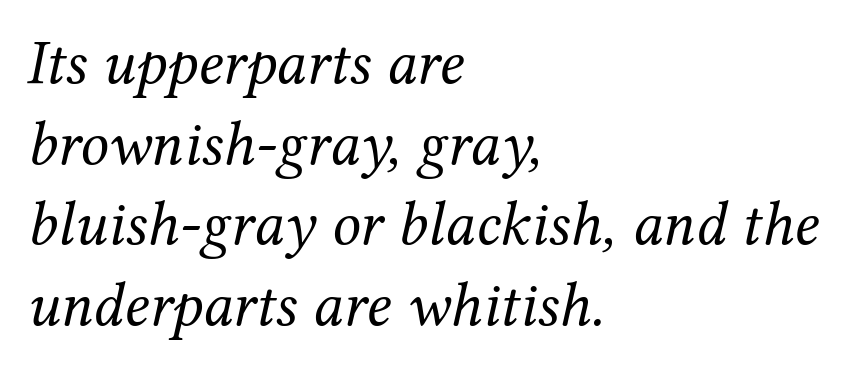
Q: Is the text bold? A: No.
Q: Is the text italic (slanted)? A: Yes, it leans right by about 12 degrees.
Q: Is the typeface a serif or a sans-serif typeface? A: Serif.
Q: Is the text underlined? A: No.
Q: How is the paragraph aligned? A: Left-aligned.
Q: Is the spacing between letters normal or unusually wide? A: Normal.
Q: Is the spacing between lines tight, normal or loose? A: Normal.
Q: Width (condensed, normal, or wide)? A: Normal.
Q: Stroke contrast? A: Medium.
Q: x-height? A: Medium.
Q: Monospaced? A: No.
